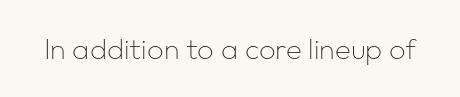
Letterform terminals end flat and unadorned throughout the passage. Standard letterfit; no display-style spreading of the glyphs. Looks like regular typesetting: each glyph gets only the width it needs. Stroke thickness stays within the range of a standard reading face or lighter. Letters rest on an invisible, unmarked baseline.
